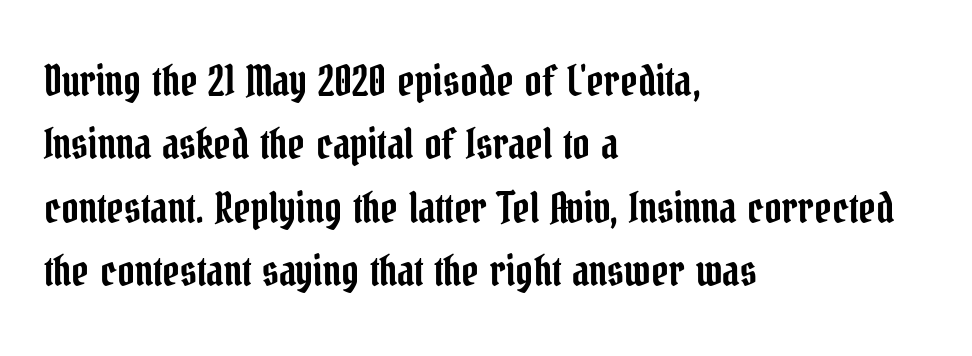
Q: Is the text italic (slanted)? A: No, it is upright.
Q: Is the typeface a serif or a sans-serif typeface? A: Serif.
Q: Is the text underlined? A: No.
Q: How is the paragraph aligned? A: Left-aligned.
Q: Is the spacing between letters normal or unusually wide? A: Normal.
Q: Is the spacing between lines tight, normal or loose? A: Normal.
Q: Width (condensed, normal, or wide)? A: Condensed.
Q: Stroke contrast? A: Low.
Q: x-height? A: Medium.
Q: Monospaced? A: No.
